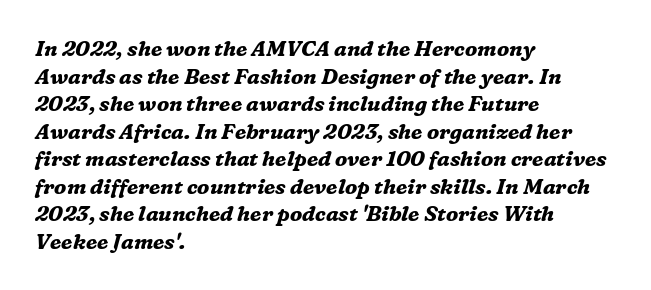
The image shows 21 px bold type, italic (leaning right); set left-aligned, normal line spacing (1.31x), normal letter spacing, not underlined.
